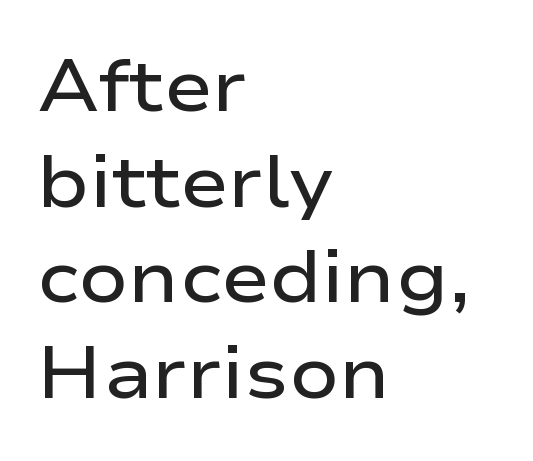
{"serif": "no", "italic": "no", "bold": "semi", "weight": "semibold", "width": "wide", "stroke_contrast": "low", "x_height": "medium", "monospaced": "no", "underline": "no", "align": "left", "line_spacing": "normal", "line_spacing_ratio": 1.31, "letter_spacing": "normal", "letter_spacing_em": 0.0, "glyph_px": 73}
